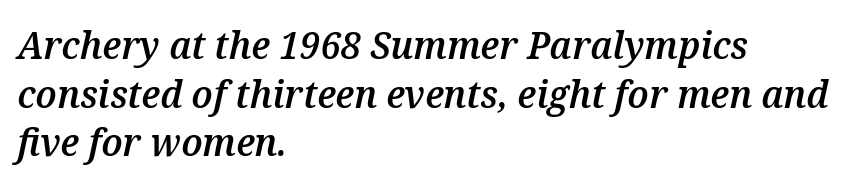
A typesetter would call this proportional, since set widths differ per character. What stands out about the letter spacing? Nothing — it is the standard amount. Designer's note — italics engaged. Honestly, there is no underline to notice here at all.
